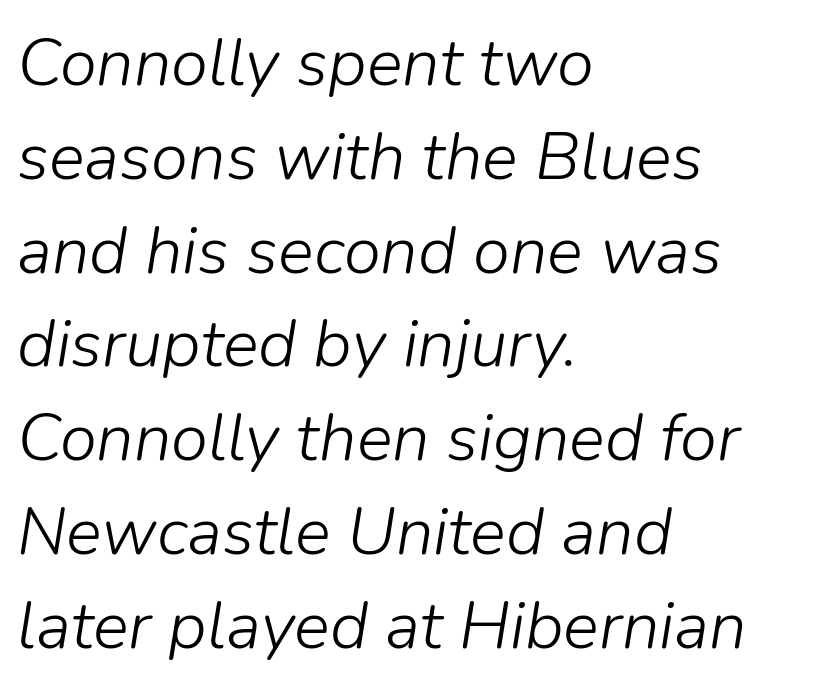
{"italic": "yes", "lean": "right", "slant_degrees": 9, "bold": "no", "weight": "light", "width": "normal", "stroke_contrast": "low", "x_height": "medium", "monospaced": "no", "underline": "no", "align": "left", "line_spacing": "normal", "line_spacing_ratio": 1.4, "letter_spacing": "normal", "letter_spacing_em": 0.0, "glyph_px": 67}
